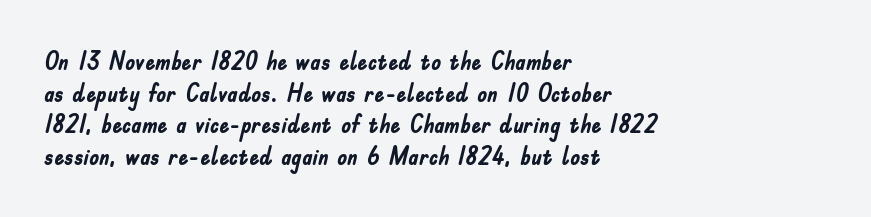
{"bold": "yes", "underline": "no", "align": "left", "line_spacing": "normal", "line_spacing_ratio": 1.27, "letter_spacing": "normal", "letter_spacing_em": 0.0, "glyph_px": 25}
